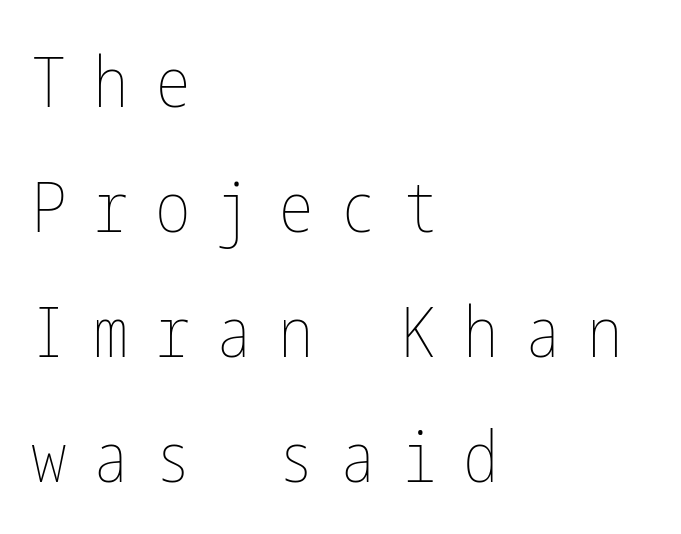
Q: Is the text bold? A: No.
Q: Is the text italic (slanted)? A: No, it is upright.
Q: Is the text underlined? A: No.
Q: How is the paragraph aligned? A: Left-aligned.
Q: Is the spacing between letters normal or unusually wide? A: Unusually wide.
Q: Width (condensed, normal, or wide)? A: Condensed.
Q: Stroke contrast? A: Low.
Q: x-height? A: Medium.
